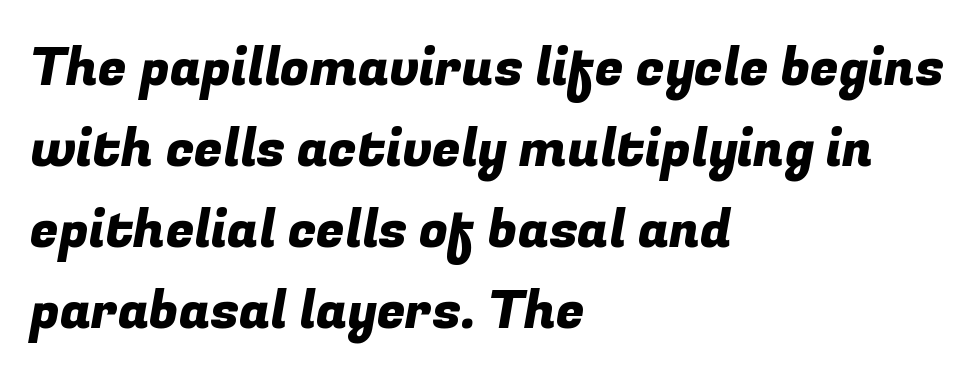
Q: Is the typeface a serif or a sans-serif typeface? A: Sans-serif.
Q: Is the text underlined? A: No.
Q: How is the paragraph aligned? A: Left-aligned.
Q: Is the spacing between letters normal or unusually wide? A: Normal.
Q: Is the spacing between lines tight, normal or loose? A: Normal.
Q: Width (condensed, normal, or wide)? A: Normal.
Q: Stroke contrast? A: Low.
Q: x-height? A: Medium.
Q: Monospaced? A: No.
